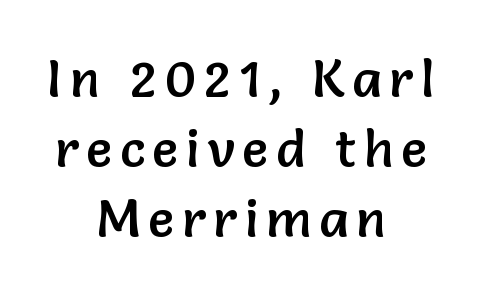
The image shows 52 px sans-serif type, upright; set centered, normal line spacing (1.35x), not underlined; low stroke contrast and a medium x-height.
